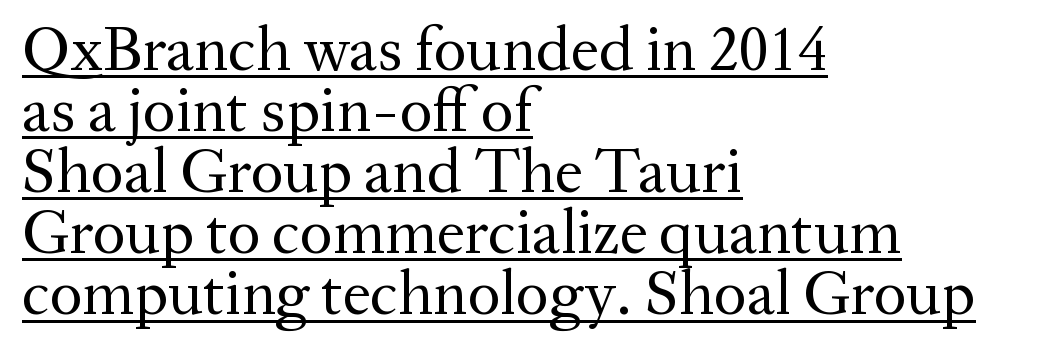
The image shows 63 px regular-weight serif type, upright; set left-aligned, tight line spacing (0.97x), normal letter spacing, underlined; medium stroke contrast and a medium x-height.
